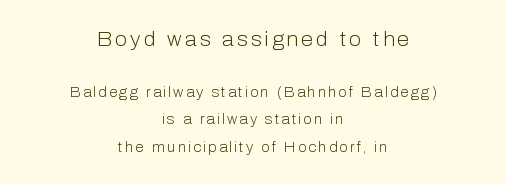
The image shows 20 px text type, upright; set centered, loose line spacing (1.98x), not underlined; the first (top) block is 1.43x larger.
